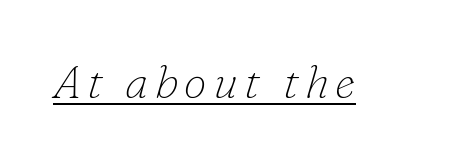
Q: Is the text bold? A: No.
Q: Is the text italic (slanted)? A: Yes, it leans right by about 16 degrees.
Q: Is the typeface a serif or a sans-serif typeface? A: Serif.
Q: Is the text underlined? A: Yes.
Q: Width (condensed, normal, or wide)? A: Normal.
Q: Stroke contrast? A: Low.
Q: x-height? A: Small.
Q: Monospaced? A: No.
